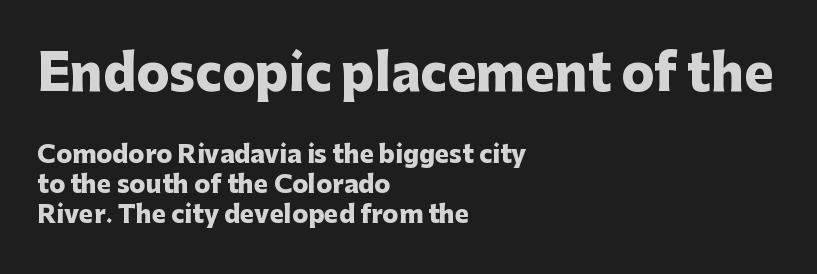
Words float on clear page, feet unadorned. Character widths vary here, with narrow letters taking less room than wide ones. Teacher's note: observe the even left margin — that is flush-left alignment. Weight: bold. Notice how the stems are strictly vertical — no italics here. Students, note that the glyphs here touch the page at normal intervals.
